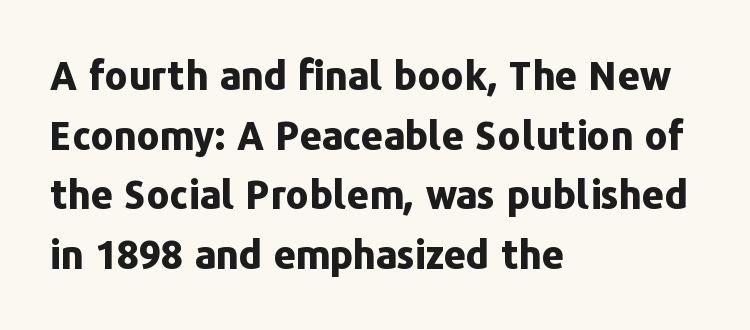
The image shows 39 px bold sans-serif type, upright; set left-aligned, normal line spacing (1.53x), normal letter spacing, not underlined; low stroke contrast and a medium x-height.
